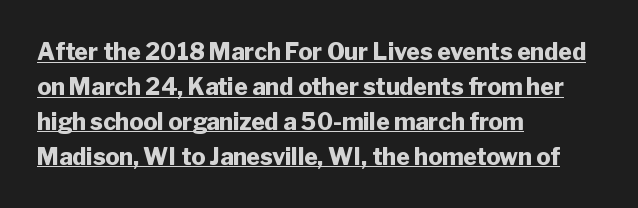
Q: Is the text bold? A: Yes.
Q: Is the text italic (slanted)? A: No, it is upright.
Q: Is the text underlined? A: Yes.
Q: How is the paragraph aligned? A: Left-aligned.
Q: Is the spacing between letters normal or unusually wide? A: Normal.
Q: Is the spacing between lines tight, normal or loose? A: Normal.
